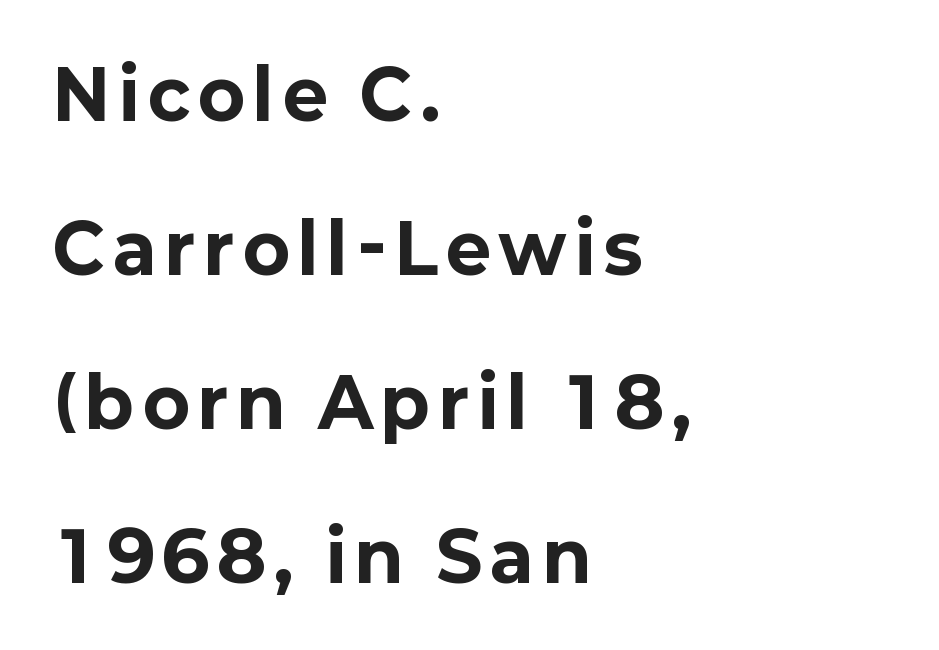
{"serif": "no", "italic": "no", "bold": "yes", "weight": "bold", "width": "normal", "stroke_contrast": "low", "x_height": "medium", "monospaced": "no", "underline": "no", "align": "left", "line_spacing": "loose", "line_spacing_ratio": 2.23, "glyph_px": 69}
